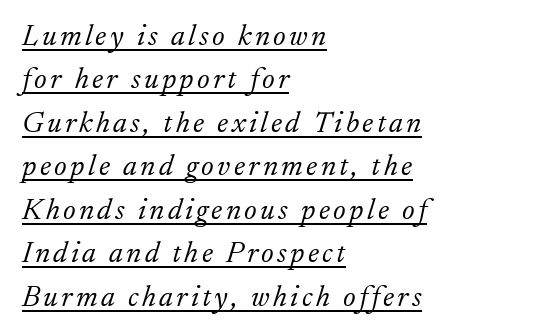
{"serif": "yes", "italic": "yes", "lean": "right", "slant_degrees": 17, "bold": "no", "weight": "light", "width": "normal", "stroke_contrast": "low", "x_height": "small", "monospaced": "no", "underline": "yes", "align": "left", "line_spacing": "normal", "line_spacing_ratio": 1.45, "glyph_px": 30}
